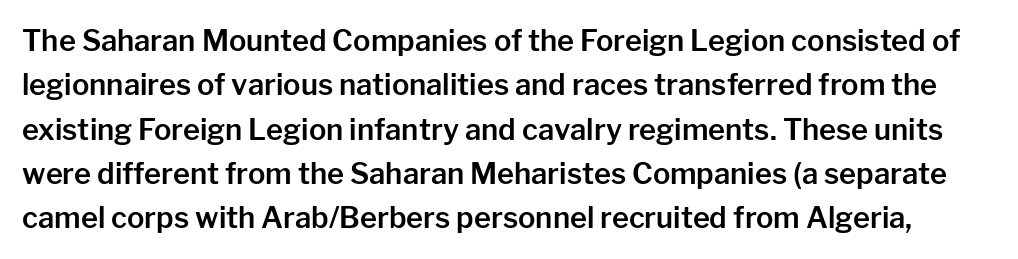
{"serif": "no", "italic": "no", "width": "normal", "stroke_contrast": "low", "x_height": "medium", "monospaced": "no", "underline": "no", "line_spacing": "normal", "line_spacing_ratio": 1.53, "letter_spacing": "normal", "letter_spacing_em": 0.0, "glyph_px": 29}
